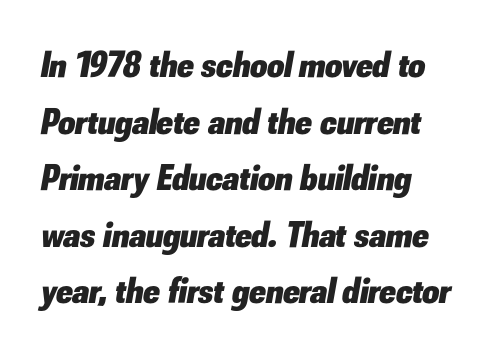
Q: Is the text bold? A: Yes.
Q: Is the text italic (slanted)? A: Yes, it leans right by about 10 degrees.
Q: Is the text underlined? A: No.
Q: How is the paragraph aligned? A: Left-aligned.
Q: Is the spacing between letters normal or unusually wide? A: Normal.
Q: Is the spacing between lines tight, normal or loose? A: Normal.
Q: Width (condensed, normal, or wide)? A: Normal.
Q: Stroke contrast? A: Low.
Q: x-height? A: Small.
Q: Monospaced? A: No.
